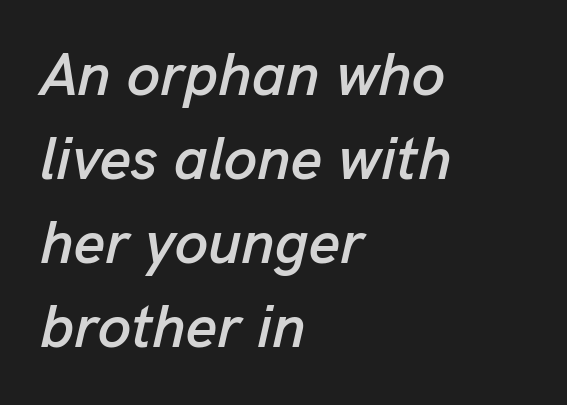
Q: Is the text italic (slanted)? A: Yes, it leans right by about 13 degrees.
Q: Is the text underlined? A: No.
Q: How is the paragraph aligned? A: Left-aligned.
Q: Is the spacing between letters normal or unusually wide? A: Normal.
Q: Is the spacing between lines tight, normal or loose? A: Normal.
Q: Width (condensed, normal, or wide)? A: Normal.
Q: Stroke contrast? A: Low.
Q: x-height? A: Medium.
Q: Monospaced? A: No.
